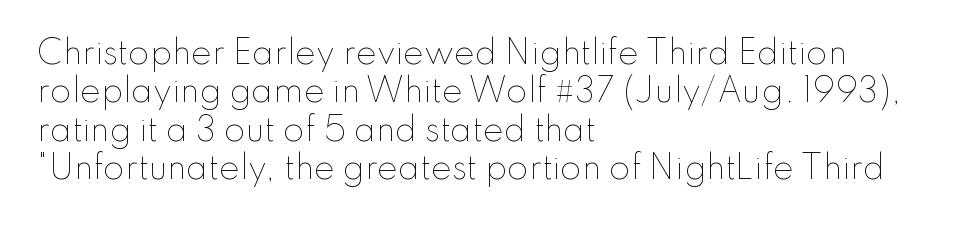
Characters remain perfectly vertical along every line. The face used here is proportionally spaced, like ordinary book or web type. One-word summary of the alignment: left. The passage shown has conventional tracking throughout.
